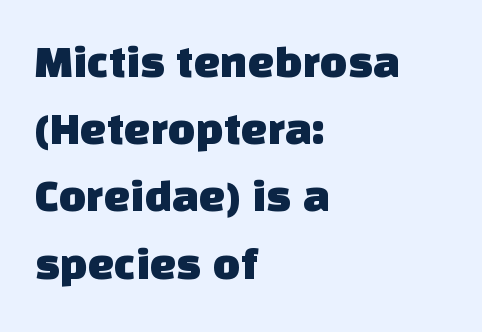
{"serif": "no", "width": "normal", "stroke_contrast": "low", "x_height": "large", "monospaced": "no", "underline": "no", "align": "left", "line_spacing": "normal", "line_spacing_ratio": 1.43, "letter_spacing": "normal", "letter_spacing_em": 0.0, "glyph_px": 47}
